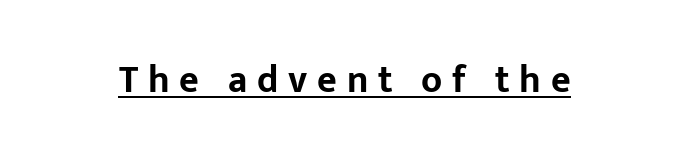
The image shows 38 px bold sans-serif type, upright; set unusually wide letter spacing (+0.26 em), underlined; low stroke contrast and a medium x-height.
